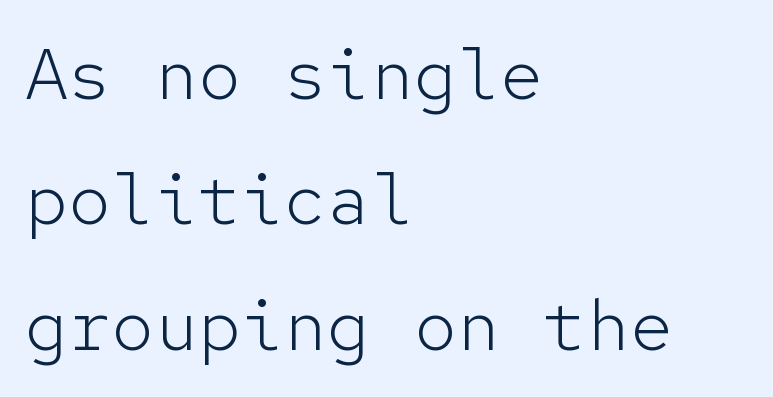
The rendering uses typewriter-style spacing with identical character cells. Stroke terminals: plain, sans-serif. The strokes are not fattened; the text isn't bold. The paragraph shown leans on its left margin. Characters remain perfectly vertical along every line.
